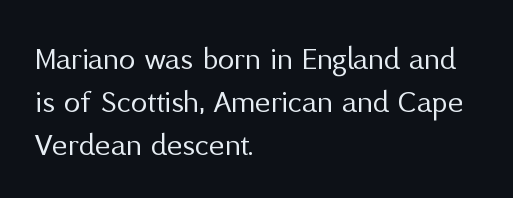
The letters carry no serifs — their stems end cleanly without finishing strokes. It's the straight-up-and-down kind of type. In terms of leading, this rendering sits right in the middle. Just letters on the line, the space beneath them empty.
